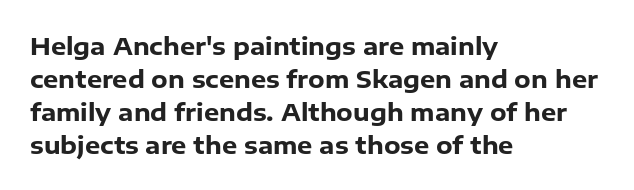
The image shows 24 px bold type, upright; set left-aligned, normal line spacing (1.37x), normal letter spacing, not underlined.
